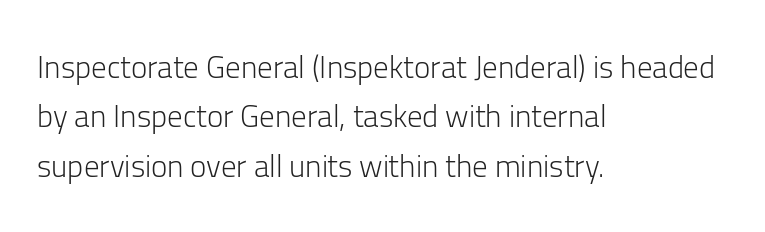
The image shows 31 px light sans-serif type, upright; set left-aligned, normal line spacing (1.59x), normal letter spacing, not underlined; low stroke contrast and a medium x-height.
